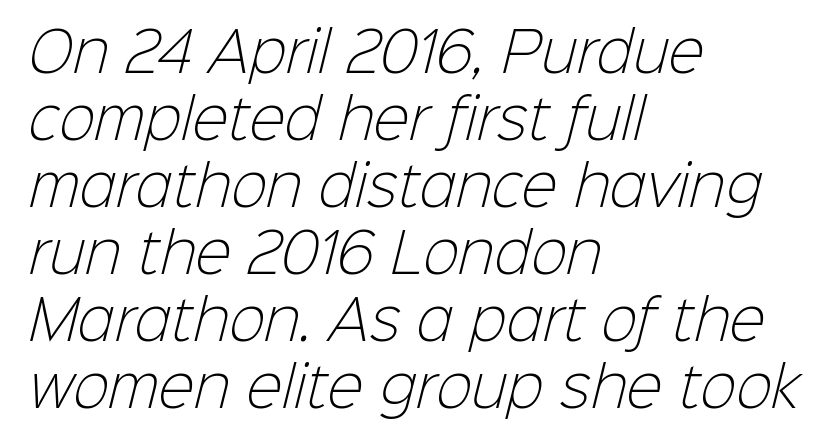
The image shows 54 px light sans-serif type; set left-aligned, line spacing 1.24x, normal letter spacing, not underlined; low stroke contrast and a medium x-height.
